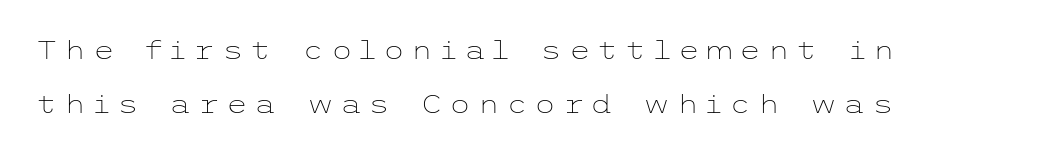
The image shows 25 px text type, upright; set left-aligned, loose line spacing (2.15x), unusually wide letter spacing (+0.26 em), not underlined.
